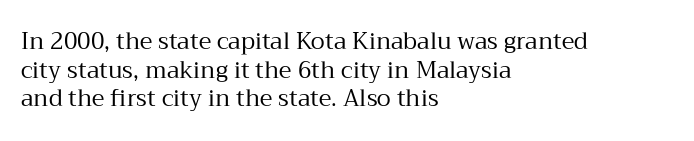
The lines sit at an ordinary, default distance from one another. The text block is weighted toward the left margin, trailing off unevenly rightward. Tracking value appears to be zero — textbook default spacing. Has an underline been added? It has not. Stroke mass is kept to a normal reading level or below.
